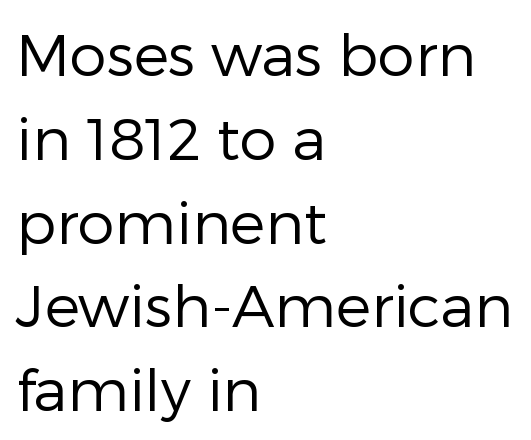
Q: Is the text bold? A: No.
Q: Is the text italic (slanted)? A: No, it is upright.
Q: Is the typeface a serif or a sans-serif typeface? A: Sans-serif.
Q: Is the text underlined? A: No.
Q: How is the paragraph aligned? A: Left-aligned.
Q: Is the spacing between letters normal or unusually wide? A: Normal.
Q: Is the spacing between lines tight, normal or loose? A: Normal.
Q: Width (condensed, normal, or wide)? A: Normal.
Q: Stroke contrast? A: Low.
Q: x-height? A: Medium.
Q: Monospaced? A: No.
